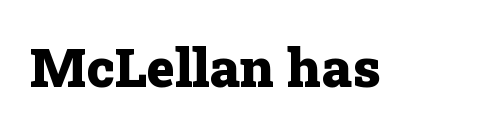
The face used here is rendered with its standard letterfit. Lines of text with bare space underneath. Set as a true bold cut, around the 700 mark. Is there any slant? The stems are plumb.
